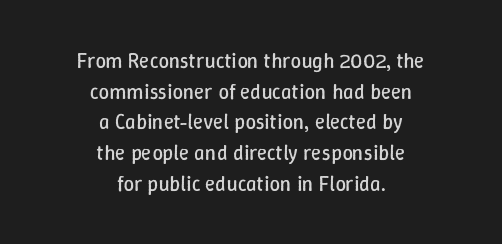
The image shows 21 px text type, upright; set centered, normal line spacing (1.46x), normal letter spacing, not underlined.
